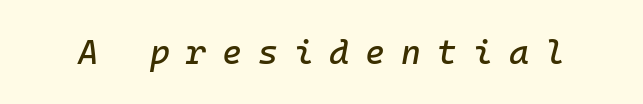
Is this a fixed-width face? Yes — each glyph sits in an identical cell. Just letters on the line, the space beneath them empty. Rendered with sloped, italic letterforms. Tracking value appears strongly positive — letters spread wide.
